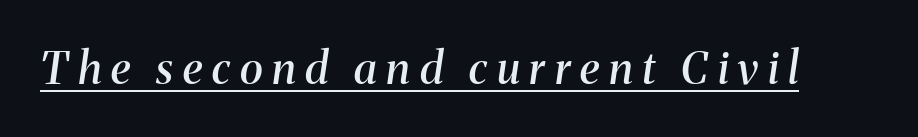
{"serif": "yes", "italic": "yes", "lean": "right", "slant_degrees": 8, "bold": "semi", "weight": "semibold", "width": "normal", "stroke_contrast": "medium", "x_height": "medium", "monospaced": "no", "underline": "yes", "letter_spacing": "wide", "letter_spacing_em": 0.22, "glyph_px": 44}
